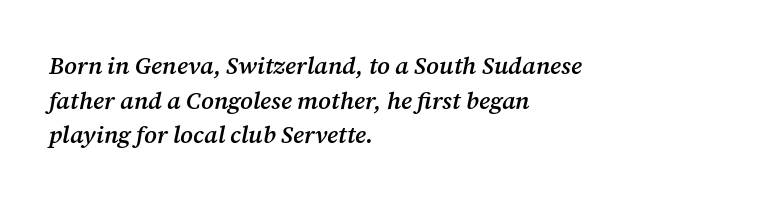
Characters follow at the spacing the type designer built in. The block of text has a typical density, with ordinary space between rows. Horizontal alignment here is leftward, the default for most running prose. Quick note: italic. The area under the type is left untouched.
